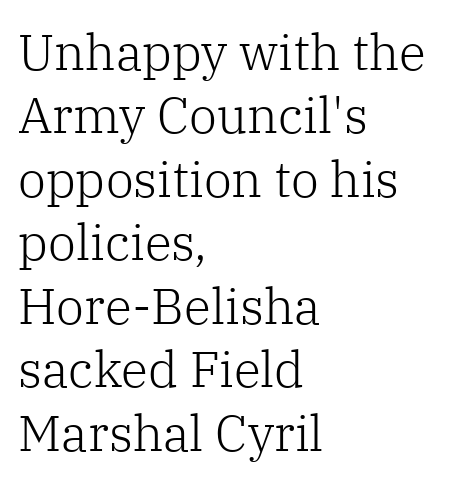
The image shows 50 px light serif type, upright; set left-aligned, normal line spacing (1.27x), normal letter spacing, not underlined; low stroke contrast and a medium x-height.
